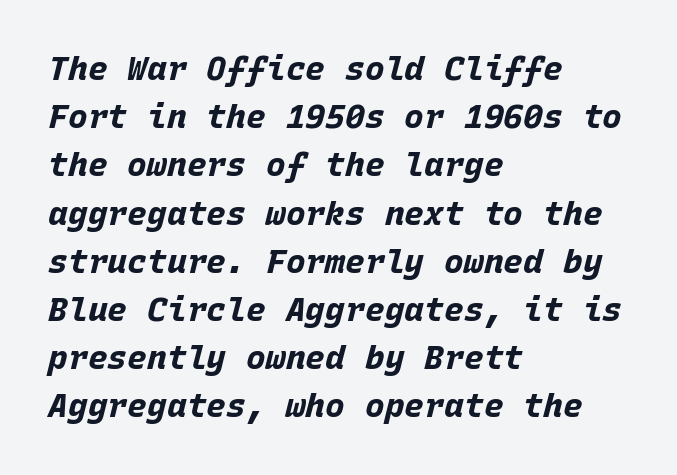
Q: Is the text bold? A: Yes.
Q: Is the text italic (slanted)? A: Yes, it leans right by about 15 degrees.
Q: Is the text underlined? A: No.
Q: How is the paragraph aligned? A: Left-aligned.
Q: Is the spacing between letters normal or unusually wide? A: Normal.
Q: Is the spacing between lines tight, normal or loose? A: Normal.
Q: Width (condensed, normal, or wide)? A: Normal.
Q: Stroke contrast? A: Low.
Q: x-height? A: Large.
Q: Monospaced? A: Yes.
